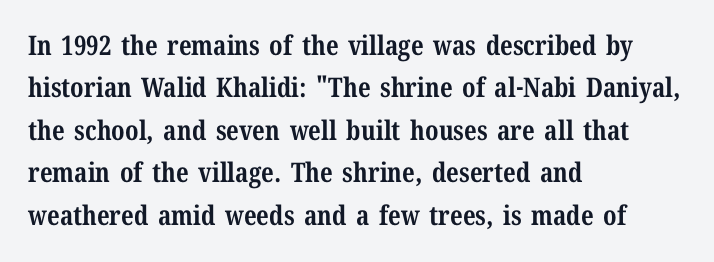
Q: Is the text bold? A: Yes.
Q: Is the text italic (slanted)? A: No, it is upright.
Q: Is the text underlined? A: No.
Q: How is the paragraph aligned? A: Left-aligned.
Q: Is the spacing between letters normal or unusually wide? A: Normal.
Q: Is the spacing between lines tight, normal or loose? A: Normal.
